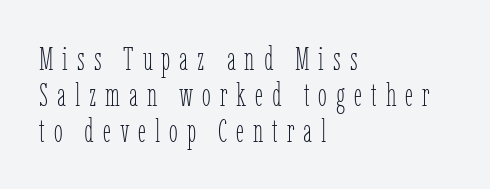
{"italic": "no", "bold": "no", "weight": "thin", "width": "condensed", "stroke_contrast": "low", "x_height": "medium", "monospaced": "no", "underline": "no", "align": "left", "line_spacing": "tight", "line_spacing_ratio": 1.12, "letter_spacing": "wide", "letter_spacing_em": 0.28, "glyph_px": 32}
